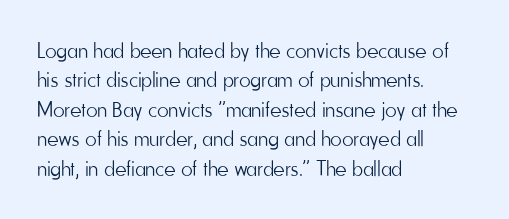
The image shows 22 px text type, upright; set left-aligned, normal line spacing (1.34x), normal letter spacing, not underlined.
